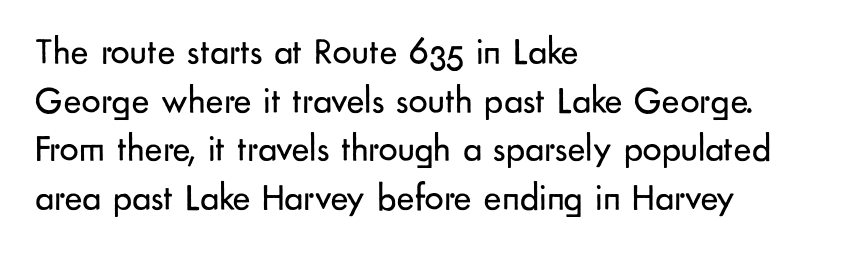
The image shows 38 px regular-weight sans-serif type, upright; set left-aligned, normal line spacing (1.28x), normal letter spacing, not underlined; low stroke contrast and a small x-height.
